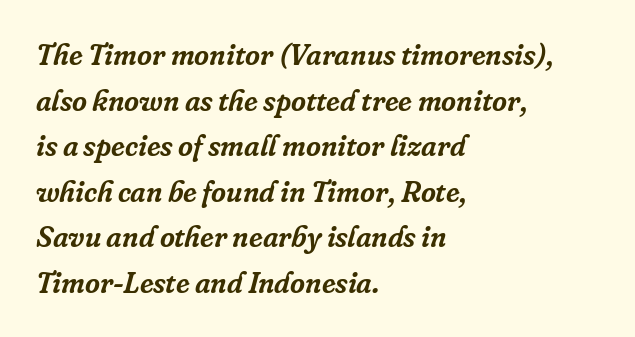
Q: Is the text italic (slanted)? A: Yes, it leans right by about 16 degrees.
Q: Is the typeface a serif or a sans-serif typeface? A: Serif.
Q: Is the text underlined? A: No.
Q: How is the paragraph aligned? A: Left-aligned.
Q: Is the spacing between letters normal or unusually wide? A: Normal.
Q: Is the spacing between lines tight, normal or loose? A: Normal.
Q: Width (condensed, normal, or wide)? A: Normal.
Q: Stroke contrast? A: Low.
Q: x-height? A: Medium.
Q: Monospaced? A: No.
